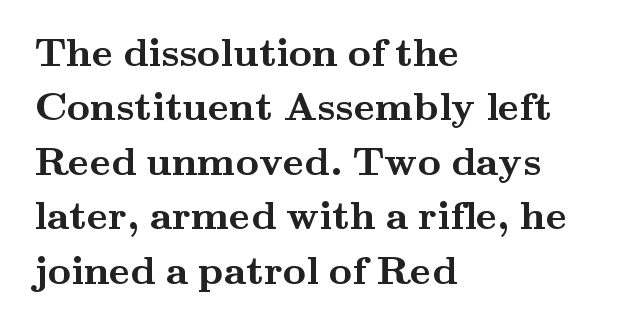
{"serif": "yes", "italic": "no", "bold": "yes", "weight": "semibold", "width": "wide", "stroke_contrast": "medium", "x_height": "small", "monospaced": "no", "underline": "no", "align": "left", "line_spacing": "normal", "line_spacing_ratio": 1.36, "letter_spacing": "normal", "letter_spacing_em": 0.0, "glyph_px": 40}
